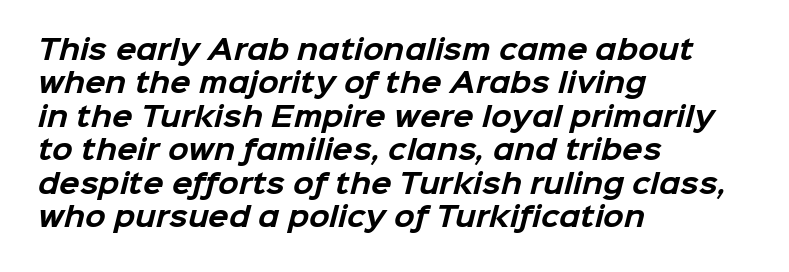
{"bold": "yes", "underline": "no", "align": "left", "line_spacing_ratio": 1.24, "letter_spacing": "normal", "letter_spacing_em": 0.0, "glyph_px": 27}
